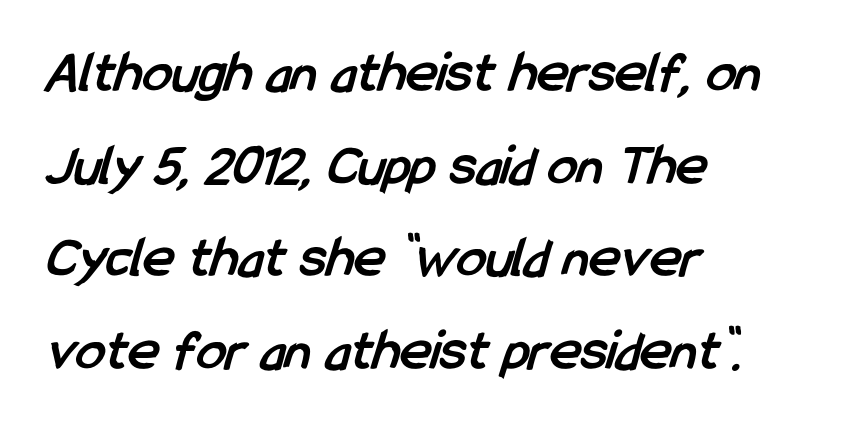
Q: Is the text bold? A: Yes.
Q: Is the typeface a serif or a sans-serif typeface? A: Sans-serif.
Q: Is the text underlined? A: No.
Q: How is the paragraph aligned? A: Left-aligned.
Q: Is the spacing between letters normal or unusually wide? A: Normal.
Q: Is the spacing between lines tight, normal or loose? A: Normal.
Q: Width (condensed, normal, or wide)? A: Condensed.
Q: Stroke contrast? A: Low.
Q: x-height? A: Medium.
Q: Monospaced? A: No.
